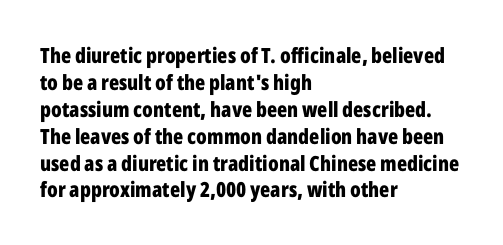
The image shows 21 px bold type, upright; set left-aligned, normal line spacing (1.28x), normal letter spacing, not underlined.
